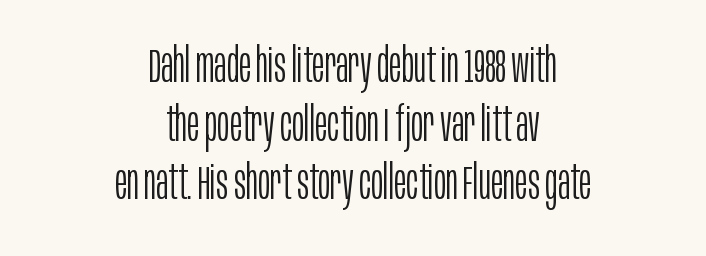
A normal amount of white space separates one row of letters from the next. Each line is balanced around a shared central axis. This sample has the flowing, uneven cadence of proportional lettering. Stem width sits at or under what a default text font uses.
